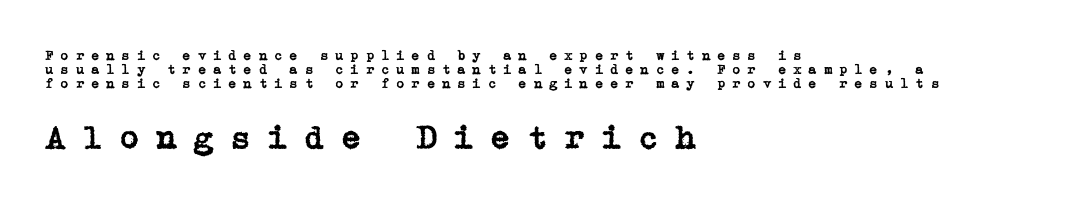
The space beneath each line is pristine and unruled. The emphasis by scale lands on block number two, below. The glyphs in this specimen are seriffed. Observe the wide spacing: letters keep a clear distance from each other. Quick note: interline space is minimal.
